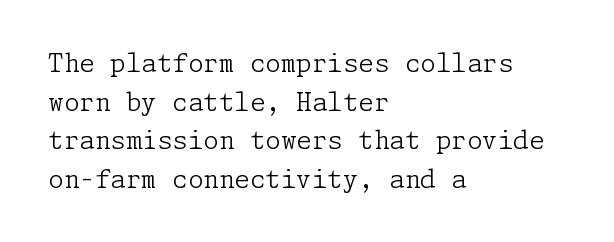
{"italic": "no", "bold": "no", "underline": "no", "align": "left", "line_spacing": "normal", "line_spacing_ratio": 1.55, "letter_spacing": "normal", "letter_spacing_em": 0.0, "glyph_px": 25}
